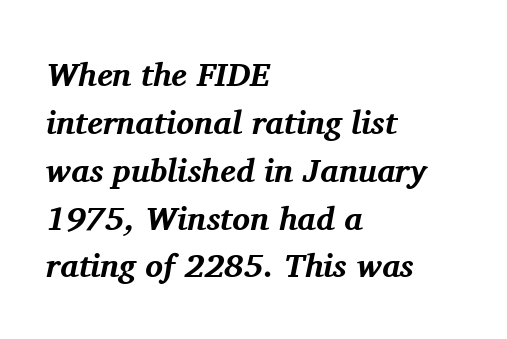
The image shows 33 px bold serif type, italic (leaning right); set left-aligned, normal line spacing (1.45x), normal letter spacing, not underlined; medium stroke contrast and a medium x-height.
